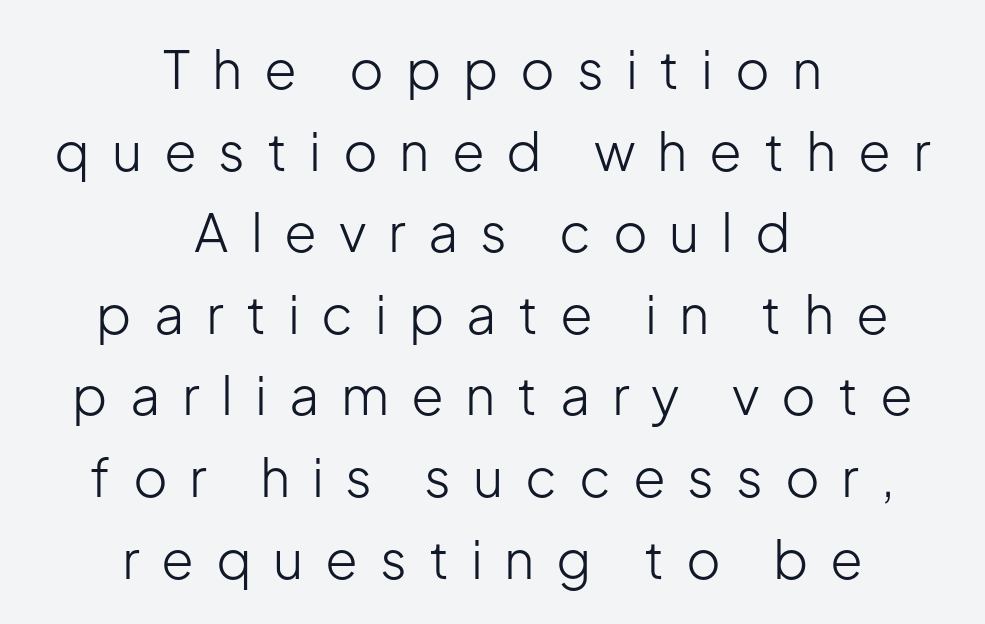
Think of a printed novel: that variable character pitch is what you see here. Letterform terminals end flat and unadorned throughout the passage. Short note: letters widely spaced. In CSS terms this would be text-align: center. Horizontal bands of white between lines are of average thickness.
